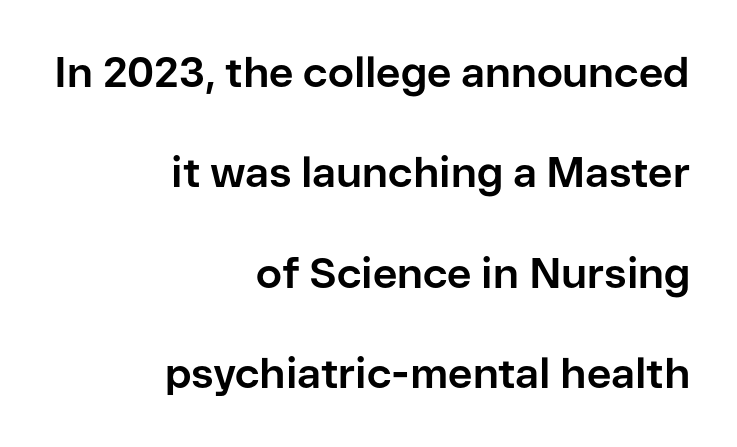
{"serif": "no", "italic": "no", "bold": "yes", "weight": "bold", "width": "normal", "stroke_contrast": "low", "x_height": "medium", "monospaced": "no", "underline": "no", "align": "right", "line_spacing": "loose", "line_spacing_ratio": 2.39, "letter_spacing": "normal", "letter_spacing_em": 0.0, "glyph_px": 42}
